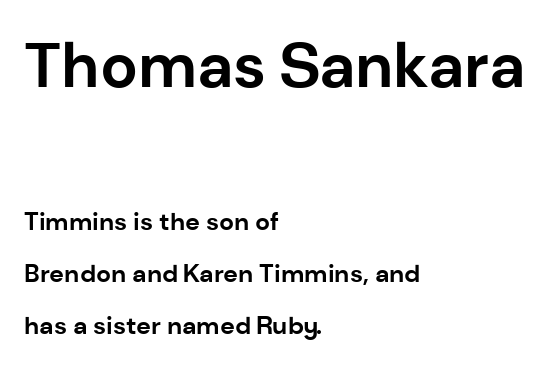
Q: Is the text bold? A: Yes.
Q: Is the text italic (slanted)? A: No, it is upright.
Q: Is the typeface a serif or a sans-serif typeface? A: Sans-serif.
Q: Is the text underlined? A: No.
Q: How is the paragraph aligned? A: Left-aligned.
Q: Is the spacing between letters normal or unusually wide? A: Normal.
Q: Is the spacing between lines tight, normal or loose? A: Loose.
Q: Which block of text is set in a larger size, the first (top) or the second (bottom)? A: The first (top) one.
Q: Width (condensed, normal, or wide)? A: Normal.
Q: Stroke contrast? A: Low.
Q: x-height? A: Medium.
Q: Monospaced? A: No.
